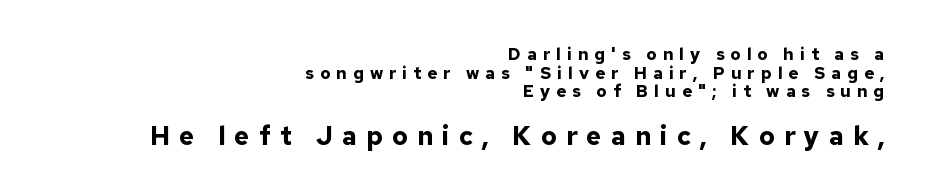
The image shows 26 px bold type, upright; set right-aligned, tight line spacing (1.09x), unusually wide letter spacing (+0.35 em), not underlined; the second (bottom) block is 1.53x larger.
